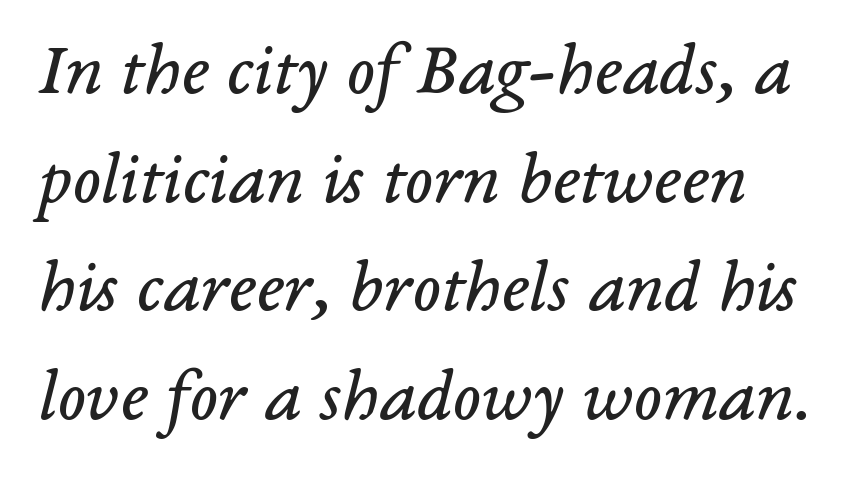
{"serif": "yes", "italic": "yes", "lean": "right", "slant_degrees": 14, "bold": "no", "weight": "regular", "width": "normal", "stroke_contrast": "low", "x_height": "medium", "monospaced": "no", "underline": "no", "line_spacing": "normal", "line_spacing_ratio": 1.45, "letter_spacing": "normal", "letter_spacing_em": 0.0, "glyph_px": 75}
